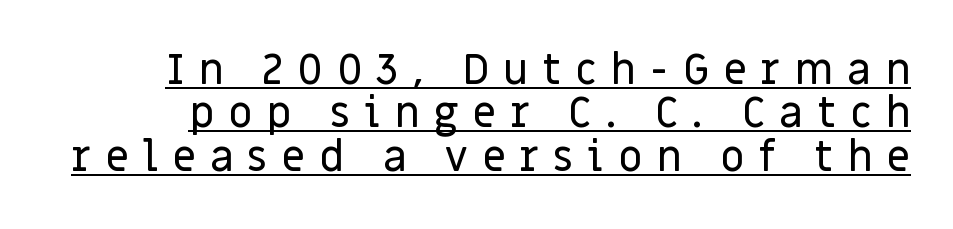
{"serif": "no", "italic": "no", "width": "normal", "stroke_contrast": "low", "x_height": "large", "monospaced": "no", "underline": "yes", "line_spacing": "tight", "line_spacing_ratio": 1.03, "letter_spacing": "wide", "letter_spacing_em": 0.33, "glyph_px": 42}
